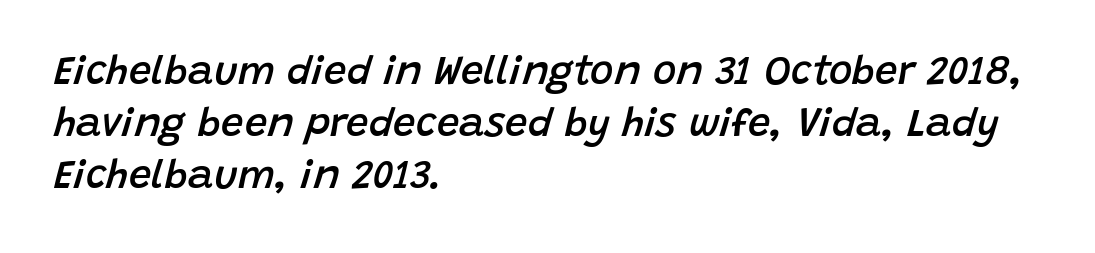
{"italic": "yes", "lean": "right", "slant_degrees": 15, "bold": "semi", "weight": "semibold", "width": "normal", "stroke_contrast": "low", "x_height": "large", "monospaced": "no", "underline": "no", "align": "left", "line_spacing": "normal", "line_spacing_ratio": 1.3, "letter_spacing": "normal", "letter_spacing_em": 0.0, "glyph_px": 40}
